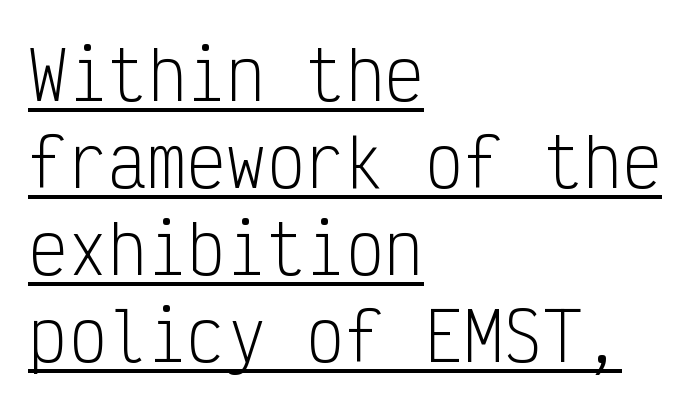
{"serif": "no", "italic": "no", "bold": "no", "weight": "light", "width": "condensed", "stroke_contrast": "low", "x_height": "medium", "monospaced": "yes", "underline": "yes", "align": "left", "line_spacing": "normal", "line_spacing_ratio": 1.32, "letter_spacing": "normal", "letter_spacing_em": 0.0, "glyph_px": 66}
